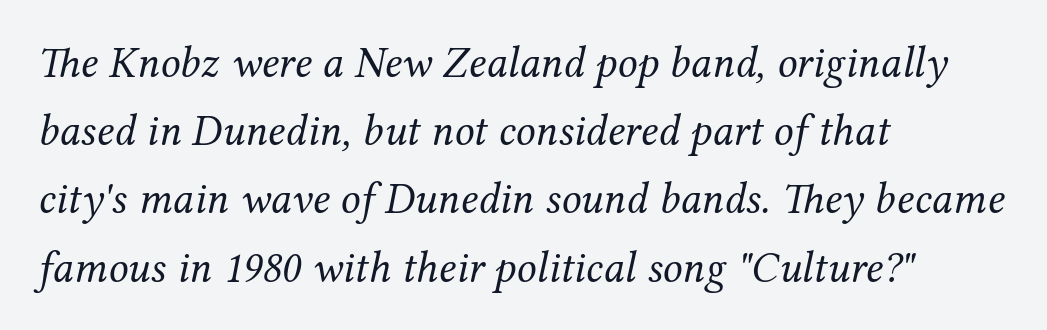
Q: Is the text bold? A: No.
Q: Is the text italic (slanted)? A: Yes, it leans right by about 12 degrees.
Q: Is the typeface a serif or a sans-serif typeface? A: Serif.
Q: Is the text underlined? A: No.
Q: How is the paragraph aligned? A: Left-aligned.
Q: Is the spacing between letters normal or unusually wide? A: Normal.
Q: Is the spacing between lines tight, normal or loose? A: Normal.
Q: Width (condensed, normal, or wide)? A: Normal.
Q: Stroke contrast? A: Medium.
Q: x-height? A: Medium.
Q: Monospaced? A: No.
